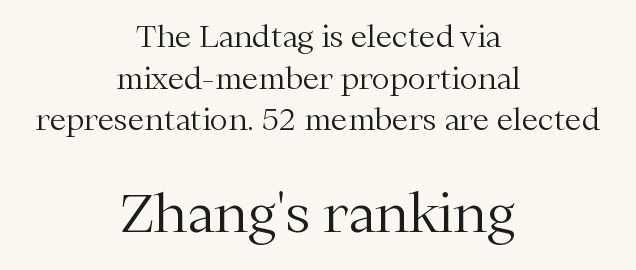
{"serif": "yes", "italic": "no", "bold": "no", "weight": "light", "width": "normal", "stroke_contrast": "medium", "x_height": "medium", "monospaced": "no", "underline": "no", "align": "center", "line_spacing": "normal", "line_spacing_ratio": 1.39, "letter_spacing": "normal", "letter_spacing_em": 0.0, "larger_block": "second", "size_ratio": 1.77, "glyph_px": 53}
